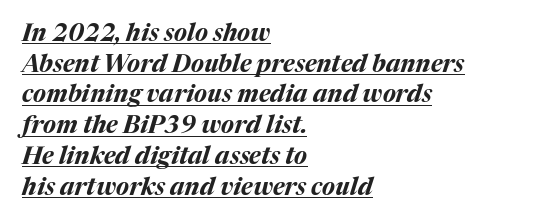
{"italic": "yes", "lean": "right", "slant_degrees": 17, "bold": "yes", "underline": "yes", "align": "left", "line_spacing": "normal", "line_spacing_ratio": 1.28, "letter_spacing": "normal", "letter_spacing_em": 0.0, "glyph_px": 24}
